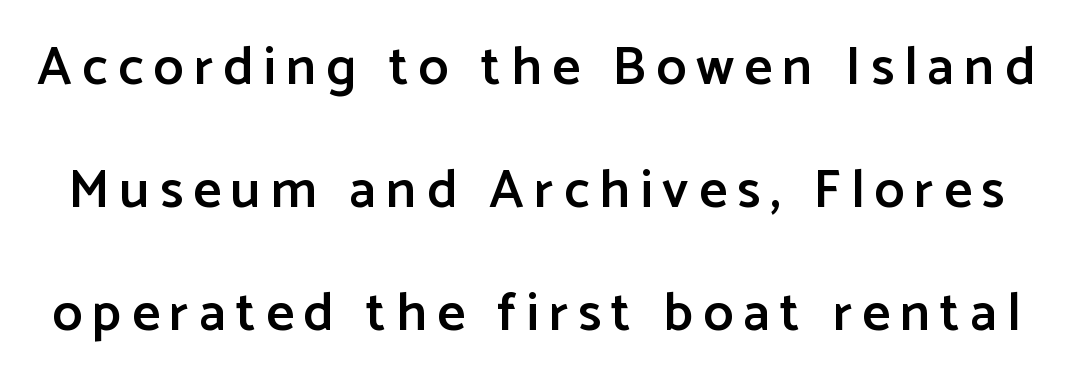
Compared with an ordinary text face, these strokes are moderately heavier — a semibold. Check where the strokes stop: nothing finishes them off — pure sans. The strip under each line holds only bare page. You could not count columns in this text — the font is proportionally spaced. Successive baselines arrive slowly, with a big drop between each.
